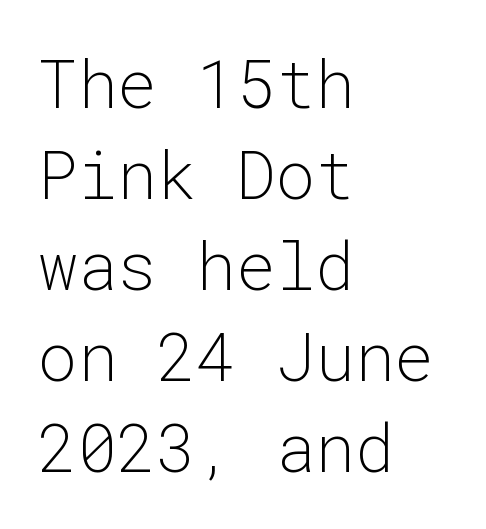
Q: Is the text bold? A: No.
Q: Is the text italic (slanted)? A: No, it is upright.
Q: Is the typeface a serif or a sans-serif typeface? A: Sans-serif.
Q: Is the text underlined? A: No.
Q: How is the paragraph aligned? A: Left-aligned.
Q: Is the spacing between letters normal or unusually wide? A: Normal.
Q: Is the spacing between lines tight, normal or loose? A: Normal.
Q: Width (condensed, normal, or wide)? A: Normal.
Q: Stroke contrast? A: Low.
Q: x-height? A: Medium.
Q: Monospaced? A: Yes.
